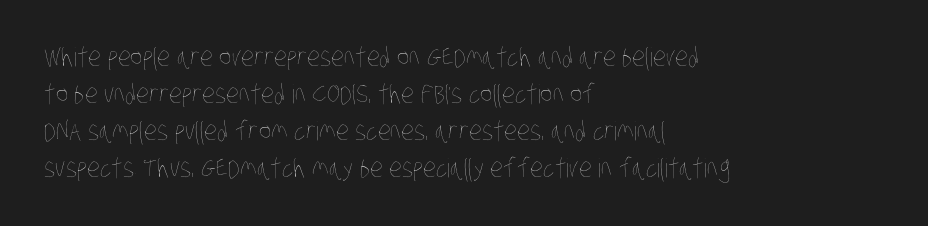
The image shows 26 px text type; set left-aligned, normal line spacing (1.42x), normal letter spacing, not underlined.
